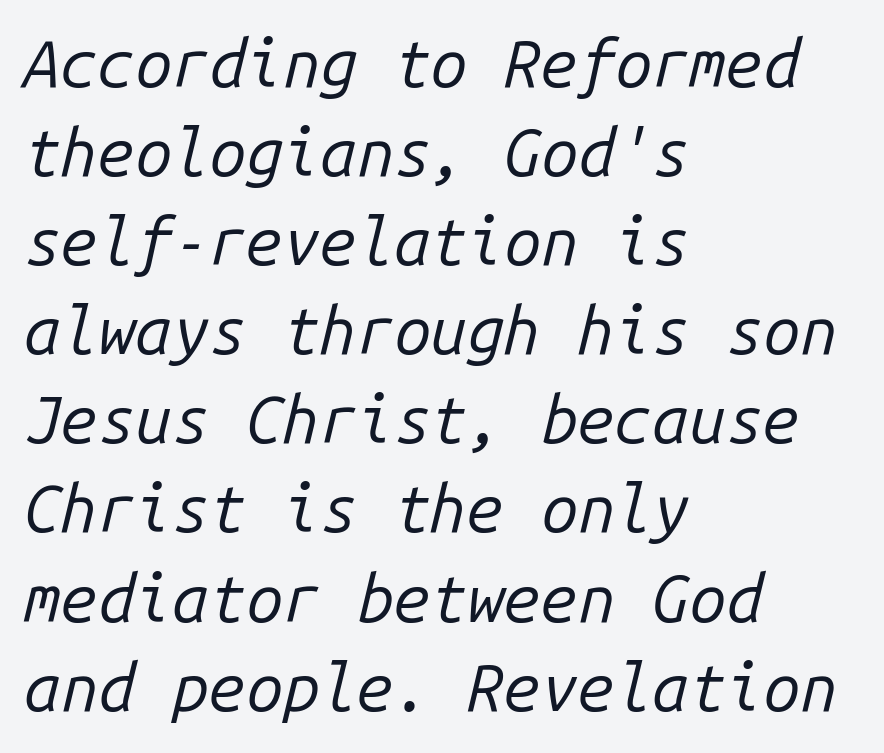
Q: Is the text bold? A: No.
Q: Is the text italic (slanted)? A: Yes, it leans right by about 14 degrees.
Q: Is the text underlined? A: No.
Q: How is the paragraph aligned? A: Left-aligned.
Q: Is the spacing between letters normal or unusually wide? A: Normal.
Q: Is the spacing between lines tight, normal or loose? A: Normal.
Q: Width (condensed, normal, or wide)? A: Normal.
Q: Stroke contrast? A: Low.
Q: x-height? A: Medium.
Q: Monospaced? A: Yes.
